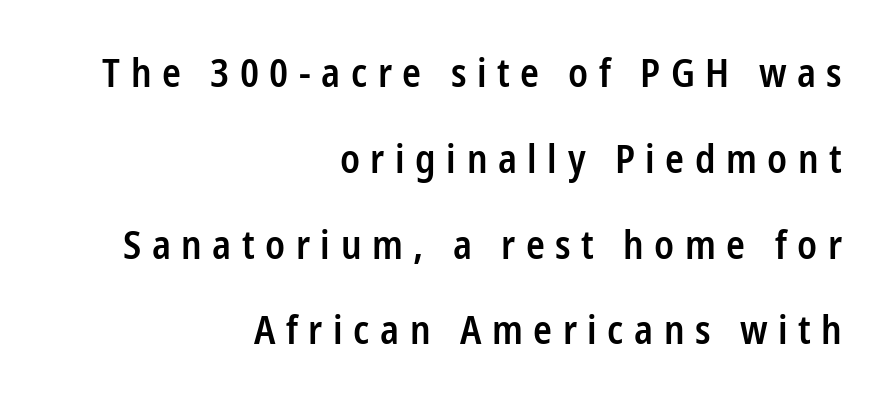
The image shows 39 px semibold, condensed sans-serif type, upright; set right-aligned, loose line spacing (2.2x), unusually wide letter spacing (+0.27 em), not underlined; low stroke contrast and a medium x-height.
